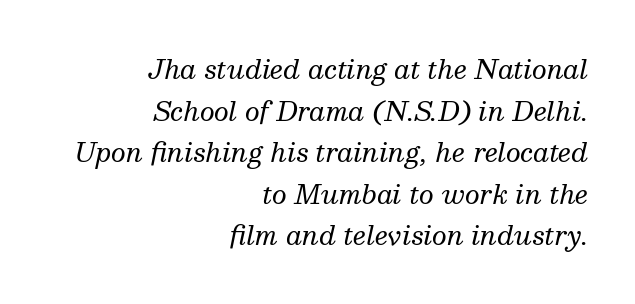
The image shows 26 px text type, italic (leaning right); set right-aligned, normal line spacing (1.6x), normal letter spacing, not underlined.
